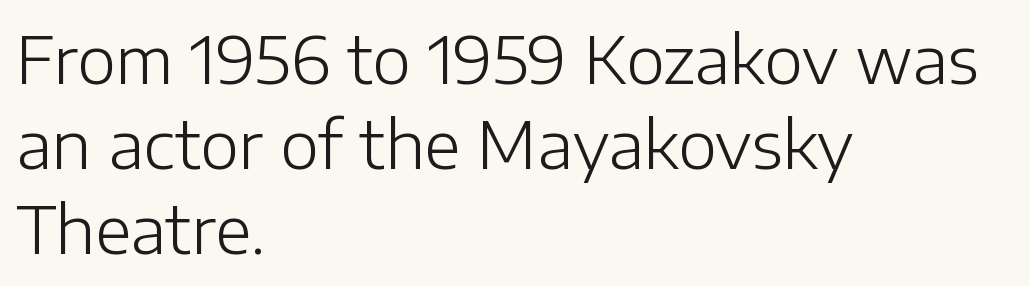
Is there much room between lines? A standard amount, neither cramped nor airy. Varying glyph widths throughout — classic text-font behaviour. The typesetter chose a ragged-right arrangement here. The lettering stays uniformly vertical, giving the passage a roman look. This is not heavy type; no bold has been used. Check under the words: just untouched page.
